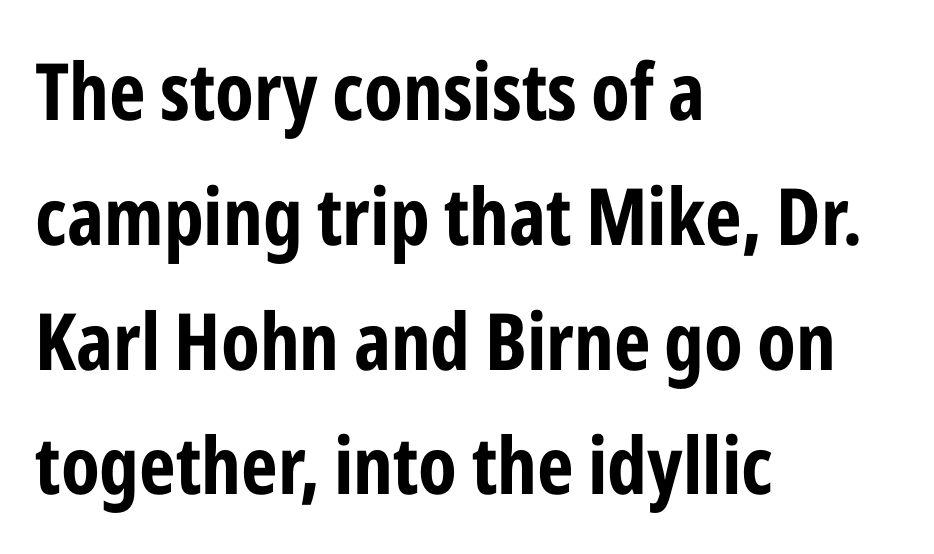
{"serif": "no", "italic": "no", "bold": "yes", "weight": "bold", "width": "condensed", "stroke_contrast": "low", "x_height": "medium", "monospaced": "no", "underline": "no", "align": "left", "line_spacing": "normal", "line_spacing_ratio": 1.58, "letter_spacing": "normal", "letter_spacing_em": 0.0, "glyph_px": 79}
